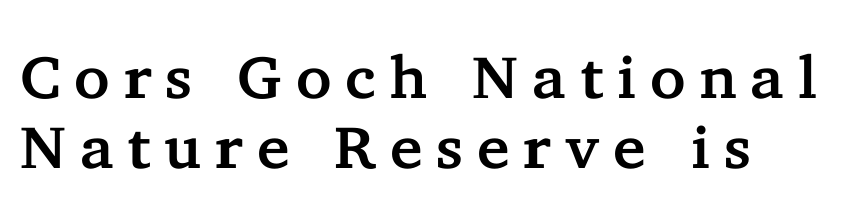
Q: Is the text italic (slanted)? A: No, it is upright.
Q: Is the typeface a serif or a sans-serif typeface? A: Serif.
Q: Is the text underlined? A: No.
Q: Is the spacing between letters normal or unusually wide? A: Unusually wide.
Q: Width (condensed, normal, or wide)? A: Normal.
Q: Stroke contrast? A: Low.
Q: x-height? A: Medium.
Q: Monospaced? A: No.
